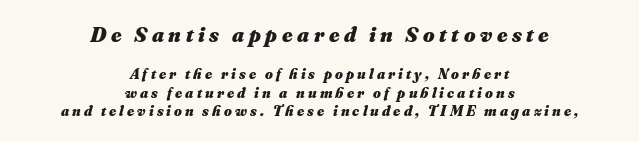
The image shows 22 px bold type, italic (leaning right); set centered, line spacing 1.22x, unusually wide letter spacing (+0.21 em), not underlined; the first (top) block is 1.47x larger.
